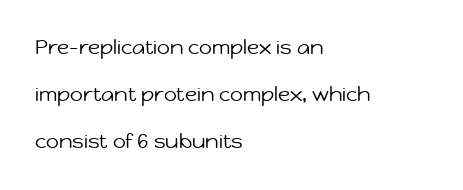
The image shows 20 px text type, upright; set left-aligned, loose line spacing (2.36x), normal letter spacing, not underlined.
